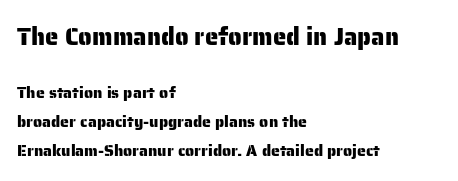
{"italic": "no", "underline": "no", "align": "left", "line_spacing_ratio": 1.8, "letter_spacing": "normal", "letter_spacing_em": 0.0, "larger_block": "first", "size_ratio": 1.5, "glyph_px": 24}
